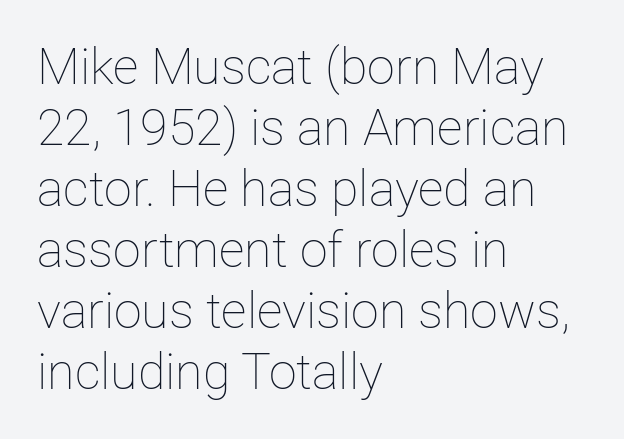
The passage shown is typed in a proportional face where columns would drift. It's the straight-up-and-down kind of type. The letters look calm and open, with moderate or lighter stems. No extra tracking has been applied to these lines.
